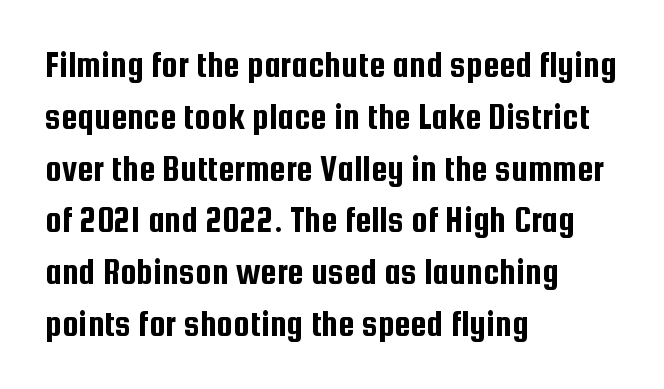
The image shows 37 px condensed sans-serif type, upright; set left-aligned, normal line spacing (1.4x), normal letter spacing, not underlined; low stroke contrast and a medium x-height.
